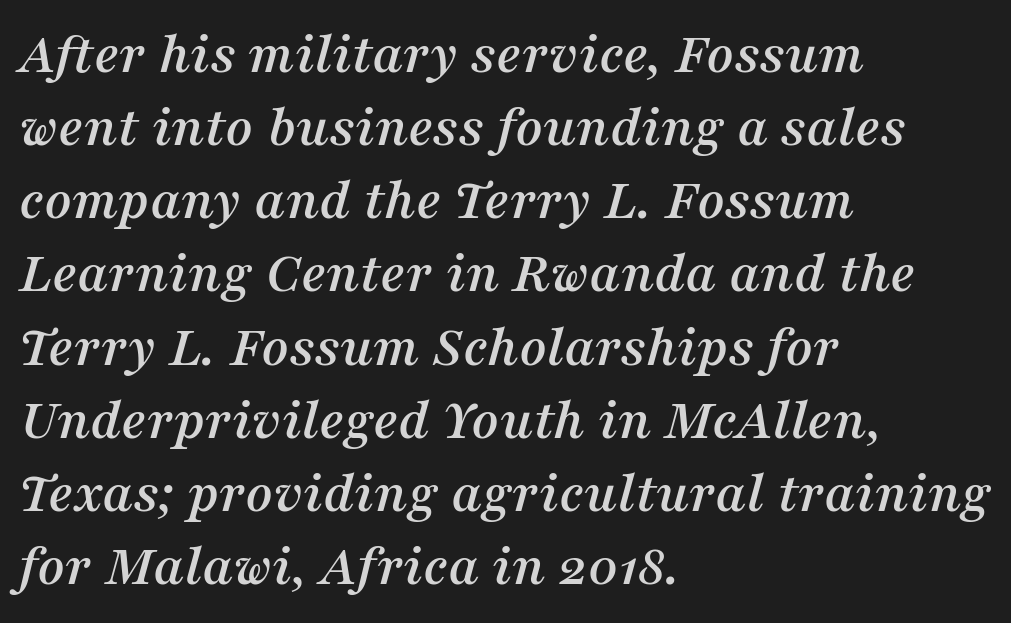
The image shows 59 px serif type, italic (leaning right); set left-aligned, line spacing 1.24x, normal letter spacing, not underlined; medium stroke contrast and a medium x-height.
